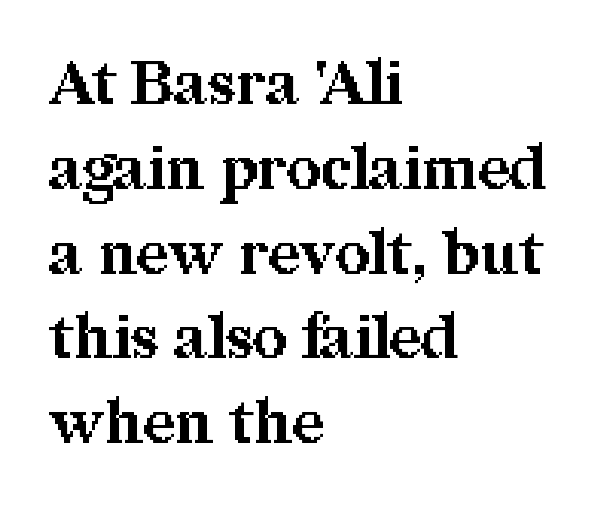
Q: Is the text bold? A: Yes.
Q: Is the text italic (slanted)? A: No, it is upright.
Q: Is the typeface a serif or a sans-serif typeface? A: Serif.
Q: Is the text underlined? A: No.
Q: How is the paragraph aligned? A: Left-aligned.
Q: Is the spacing between letters normal or unusually wide? A: Normal.
Q: Is the spacing between lines tight, normal or loose? A: Normal.
Q: Width (condensed, normal, or wide)? A: Normal.
Q: Stroke contrast? A: Medium.
Q: x-height? A: Medium.
Q: Monospaced? A: No.
